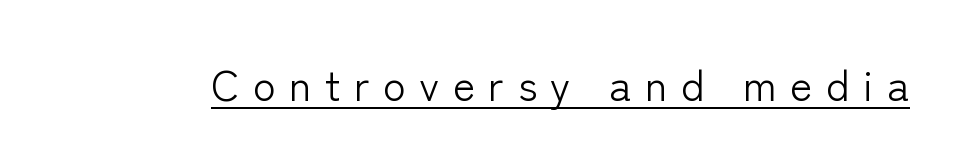
{"serif": "no", "italic": "no", "bold": "no", "weight": "light", "width": "normal", "stroke_contrast": "low", "x_height": "medium", "monospaced": "no", "underline": "yes", "letter_spacing": "wide", "letter_spacing_em": 0.32, "glyph_px": 42}
